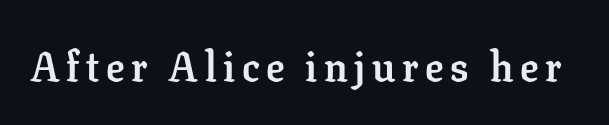
The image shows 41 px semibold serif type, upright; set not underlined; low stroke contrast and a medium x-height.
